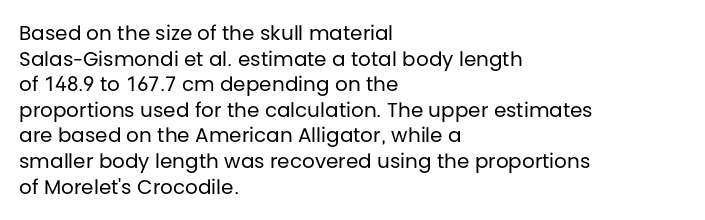
The weight would be labelled regular, book, light, or lighter still. Tall strokes in this sample are plumb rather than angled. These lines stack with their left ends in a neat column. Unmarked baselines from the first word to the last. Regular leading. A typesetter would call this zero additional tracking.
